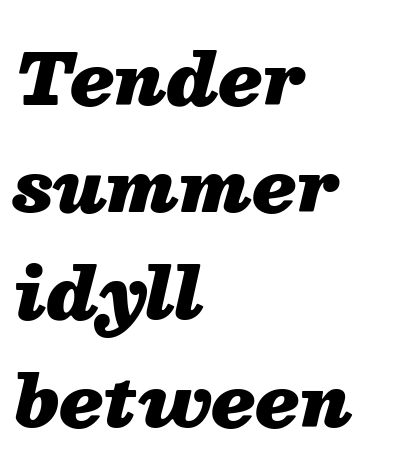
{"italic": "yes", "lean": "right", "slant_degrees": 13, "bold": "yes", "weight": "heavy", "width": "normal", "stroke_contrast": "medium", "x_height": "medium", "monospaced": "no", "underline": "no", "align": "left", "line_spacing": "normal", "line_spacing_ratio": 1.51, "letter_spacing": "normal", "letter_spacing_em": 0.0, "glyph_px": 71}
